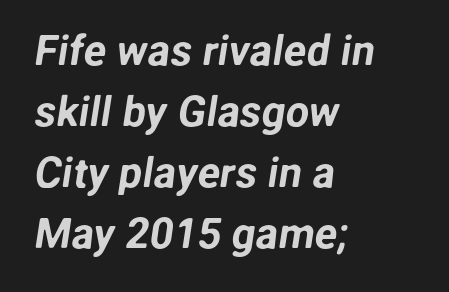
Short note: letters normally spaced. Think of a printed novel: that variable character pitch is what you see here. How would I describe the line gaps? Plain and ordinary. Rule under the text: the space is simply empty. The rag falls on the right side of this text block.
